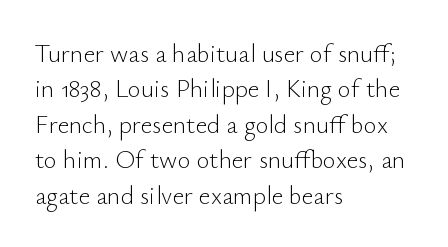
Q: Is the text bold? A: No.
Q: Is the text italic (slanted)? A: No, it is upright.
Q: Is the text underlined? A: No.
Q: How is the paragraph aligned? A: Left-aligned.
Q: Is the spacing between letters normal or unusually wide? A: Normal.
Q: Is the spacing between lines tight, normal or loose? A: Normal.
